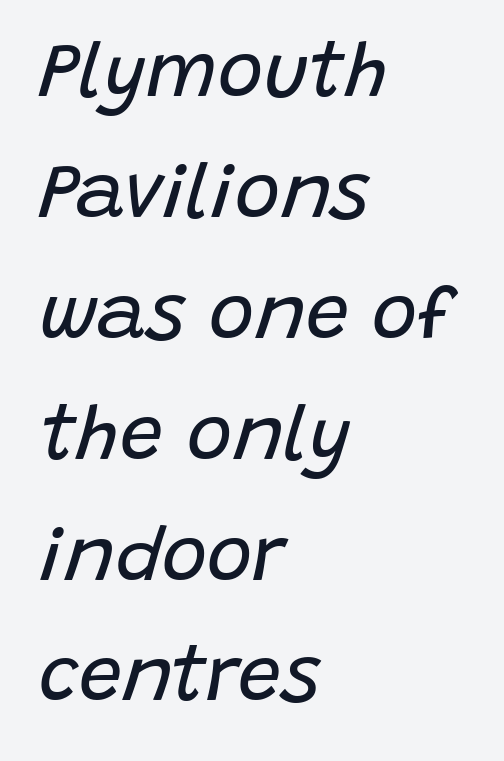
The image shows 77 px regular-weight type, italic (leaning right); set left-aligned, normal line spacing (1.57x), normal letter spacing, not underlined; low stroke contrast and a large x-height.
